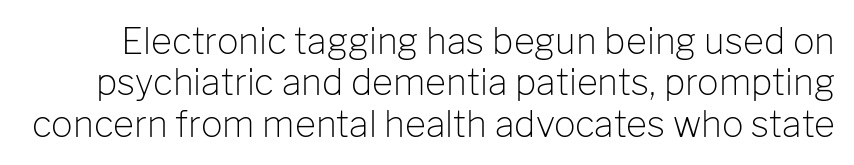
{"serif": "no", "italic": "no", "bold": "no", "weight": "light", "width": "normal", "stroke_contrast": "low", "x_height": "medium", "monospaced": "no", "underline": "no", "line_spacing": "tight", "line_spacing_ratio": 1.15, "letter_spacing": "normal", "letter_spacing_em": 0.0, "glyph_px": 36}
